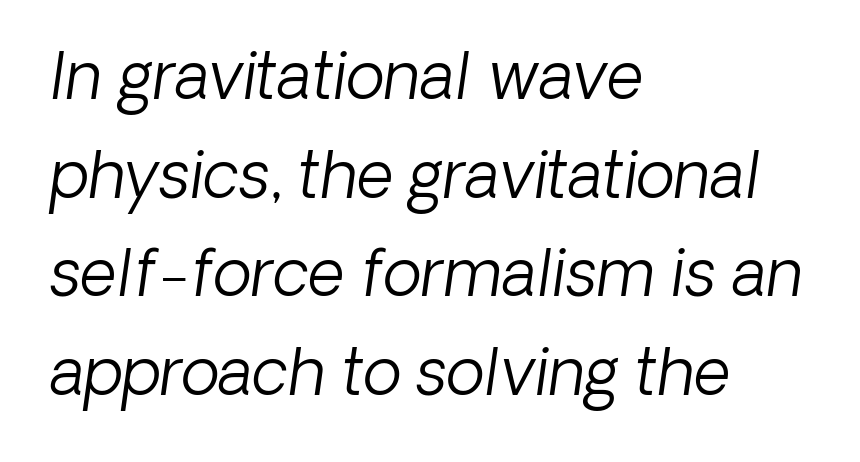
The vertical gap from one line to the next is medium. The rendering uses natural spacing where letterforms have individual widths. In CSS terms this would be text-align: left. Heft: none added — not bold. Letterform terminals end flat and unadorned throughout the passage.
